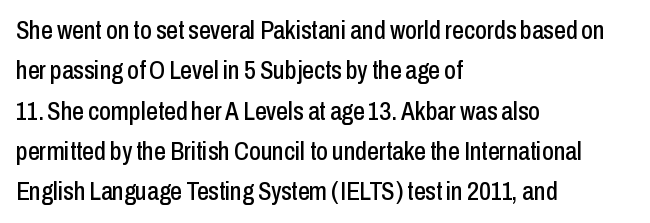
This rendering uses left alignment, leaving the right contour irregular. The vertical gap from one line to the next is medium. The space beneath each line is pristine and unruled. Does extra space separate the letters? No, they use regular spacing. Every character sits straight up, as roman type does.
